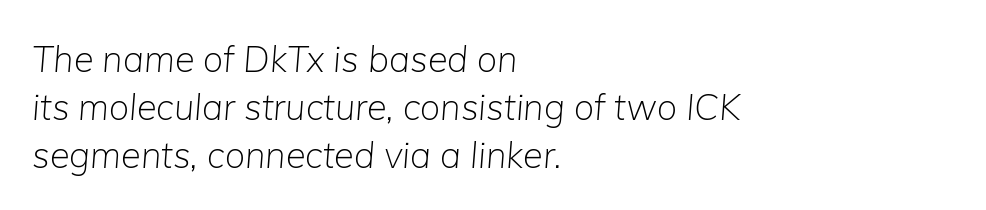
Q: Is the text bold? A: No.
Q: Is the text italic (slanted)? A: Yes, it leans right by about 5 degrees.
Q: Is the text underlined? A: No.
Q: How is the paragraph aligned? A: Left-aligned.
Q: Is the spacing between letters normal or unusually wide? A: Normal.
Q: Is the spacing between lines tight, normal or loose? A: Normal.
Q: Width (condensed, normal, or wide)? A: Normal.
Q: Stroke contrast? A: Low.
Q: x-height? A: Medium.
Q: Monospaced? A: No.
